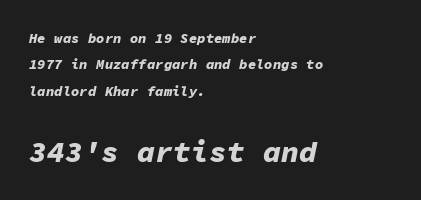
Q: Is the text bold? A: Yes.
Q: Is the text italic (slanted)? A: Yes, it leans right by about 11 degrees.
Q: Is the text underlined? A: No.
Q: How is the paragraph aligned? A: Left-aligned.
Q: Is the spacing between letters normal or unusually wide? A: Normal.
Q: Which block of text is set in a larger size, the first (top) or the second (bottom)? A: The second (bottom) one.
Q: Width (condensed, normal, or wide)? A: Normal.
Q: Stroke contrast? A: Low.
Q: x-height? A: Medium.
Q: Monospaced? A: Yes.
